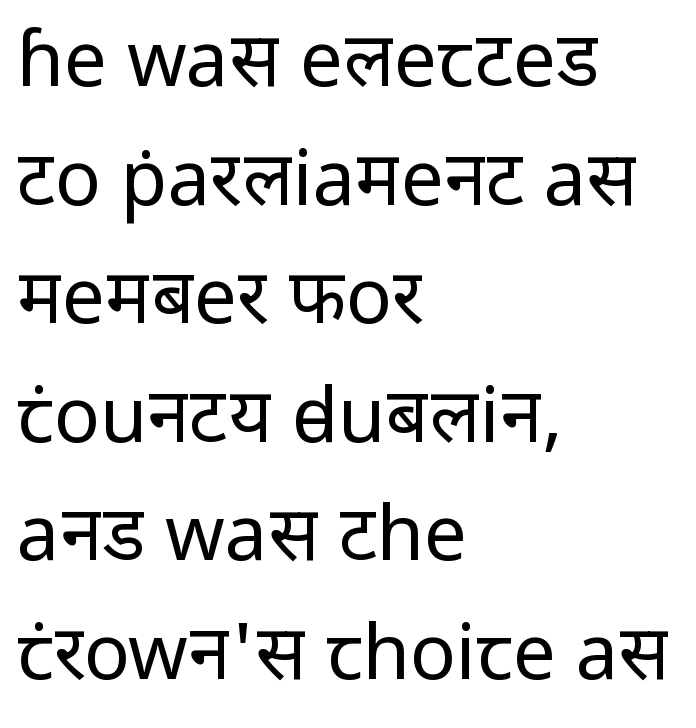
{"serif": "no", "italic": "no", "bold": "no", "weight": "regular", "width": "normal", "stroke_contrast": "low", "x_height": "medium", "monospaced": "no", "underline": "no", "align": "left", "line_spacing": "normal", "line_spacing_ratio": 1.56, "letter_spacing": "normal", "letter_spacing_em": 0.0, "glyph_px": 76}
